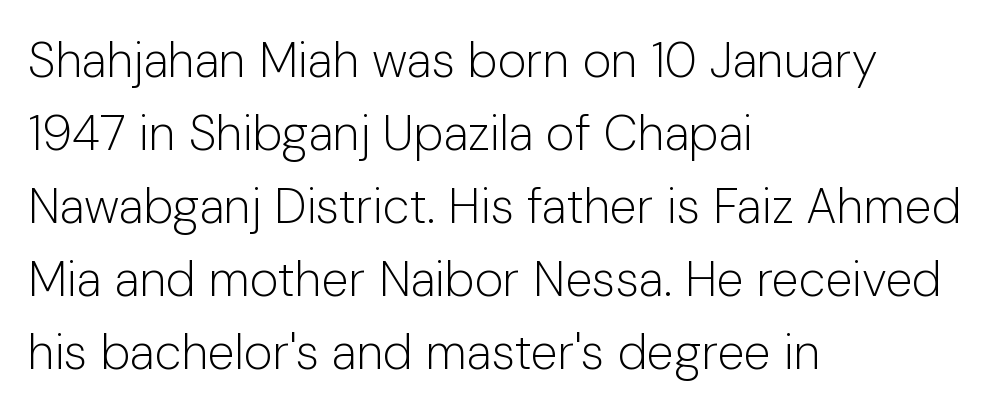
The image shows 49 px light sans-serif type, upright; set left-aligned, normal line spacing (1.49x), normal letter spacing, not underlined; low stroke contrast and a medium x-height.
